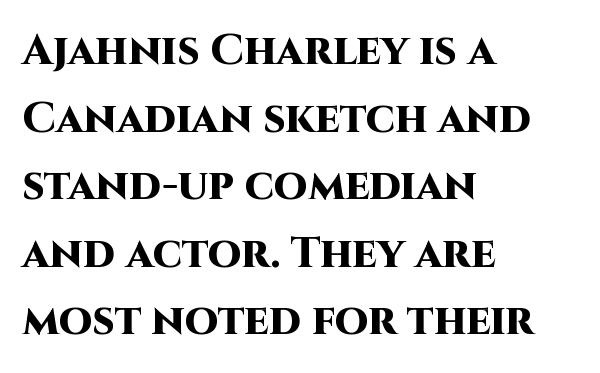
{"serif": "no", "italic": "no", "bold": "yes", "weight": "heavy", "width": "normal", "stroke_contrast": "high", "x_height": "large", "monospaced": "no", "underline": "no", "align": "left", "line_spacing": "normal", "line_spacing_ratio": 1.57, "letter_spacing": "normal", "letter_spacing_em": 0.0, "glyph_px": 43}
